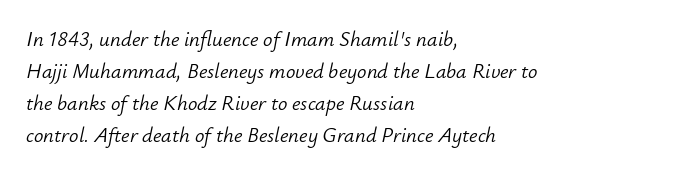
The image shows 21 px text type, italic (leaning right); set left-aligned, normal line spacing (1.52x), normal letter spacing, not underlined.
